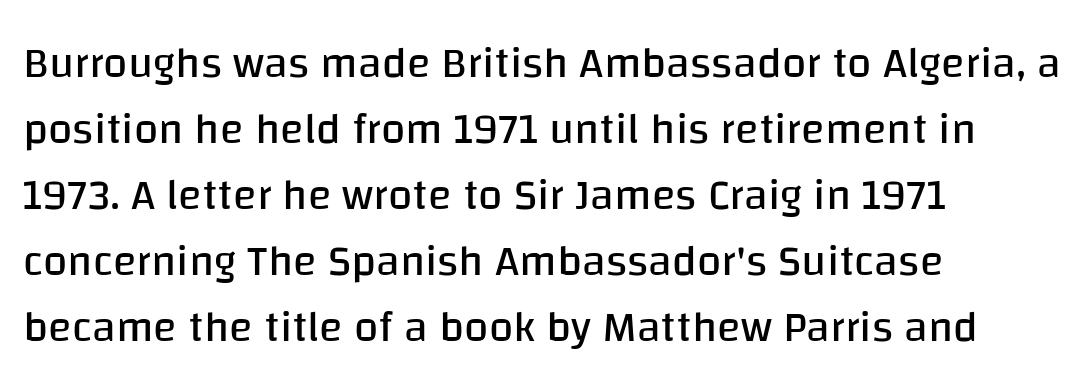
The image shows 44 px regular-weight sans-serif type, upright; set left-aligned, normal line spacing (1.5x), normal letter spacing, not underlined; low stroke contrast and a large x-height.
